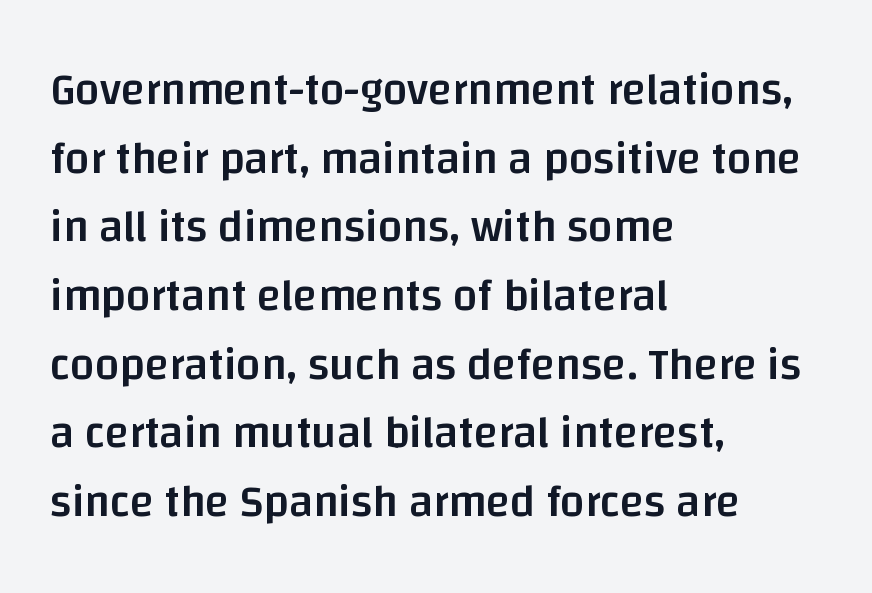
The typesetting leans somewhat heavy: a semibold. Nothing sits at the stroke ends, so this counts as sans-serif. Is the letter spacing exaggerated? No — it looks like the ordinary default. How would I describe the line gaps? Plain and ordinary. Where is the straight margin? On the left. The letters stand straight up with perfectly vertical stems.
